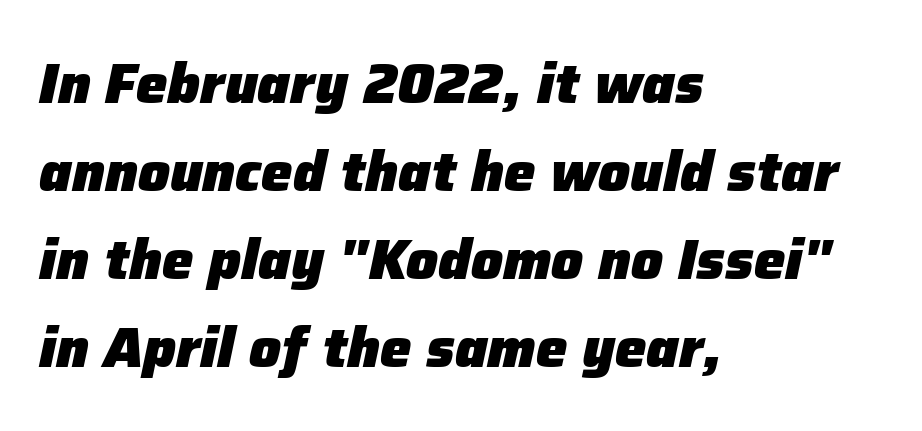
{"italic": "yes", "lean": "right", "slant_degrees": 12, "bold": "yes", "weight": "heavy", "width": "normal", "stroke_contrast": "low", "x_height": "medium", "monospaced": "no", "underline": "no", "align": "left", "line_spacing": "normal", "line_spacing_ratio": 1.57, "letter_spacing": "normal", "letter_spacing_em": 0.0, "glyph_px": 56}
